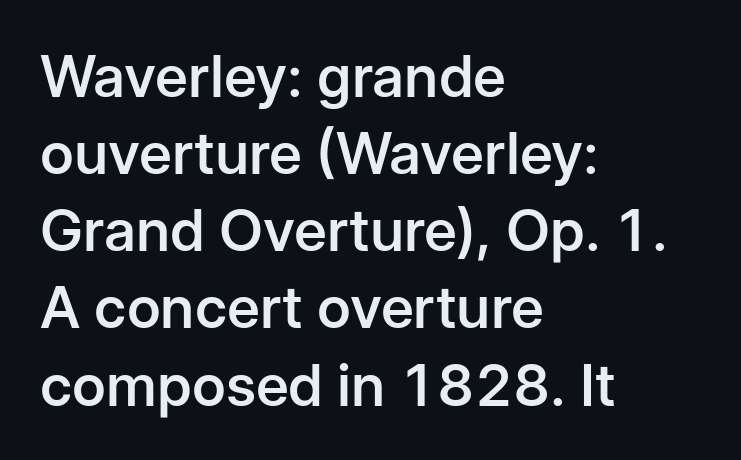
Q: Is the text bold? A: Semi-bold.
Q: Is the text italic (slanted)? A: No, it is upright.
Q: Is the typeface a serif or a sans-serif typeface? A: Sans-serif.
Q: Is the text underlined? A: No.
Q: How is the paragraph aligned? A: Left-aligned.
Q: Is the spacing between letters normal or unusually wide? A: Normal.
Q: Is the spacing between lines tight, normal or loose? A: Normal.
Q: Width (condensed, normal, or wide)? A: Normal.
Q: Stroke contrast? A: Low.
Q: x-height? A: Medium.
Q: Monospaced? A: No.
